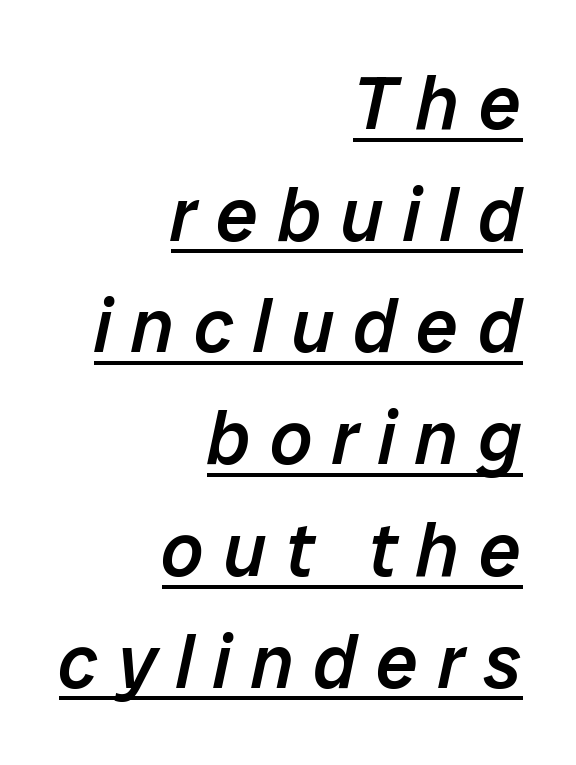
Q: Is the text bold? A: Semi-bold.
Q: Is the text italic (slanted)? A: Yes, it leans right by about 12 degrees.
Q: Is the text underlined? A: Yes.
Q: How is the paragraph aligned? A: Right-aligned.
Q: Is the spacing between letters normal or unusually wide? A: Unusually wide.
Q: Is the spacing between lines tight, normal or loose? A: Normal.
Q: Width (condensed, normal, or wide)? A: Normal.
Q: Stroke contrast? A: Low.
Q: x-height? A: Medium.
Q: Monospaced? A: No.
